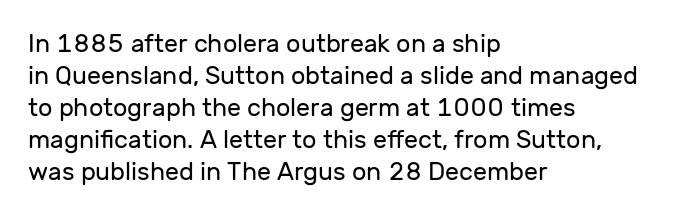
Q: Is the text bold? A: No.
Q: Is the text italic (slanted)? A: No, it is upright.
Q: Is the text underlined? A: No.
Q: How is the paragraph aligned? A: Left-aligned.
Q: Is the spacing between letters normal or unusually wide? A: Normal.
Q: Is the spacing between lines tight, normal or loose? A: Normal.
